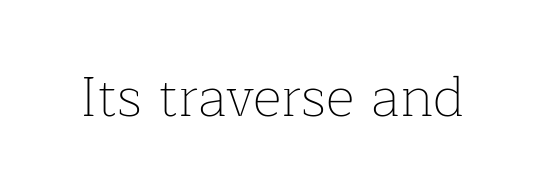
{"serif": "yes", "italic": "no", "bold": "no", "weight": "thin", "width": "normal", "stroke_contrast": "low", "x_height": "medium", "monospaced": "no", "underline": "no", "letter_spacing": "normal", "letter_spacing_em": 0.0, "glyph_px": 56}
